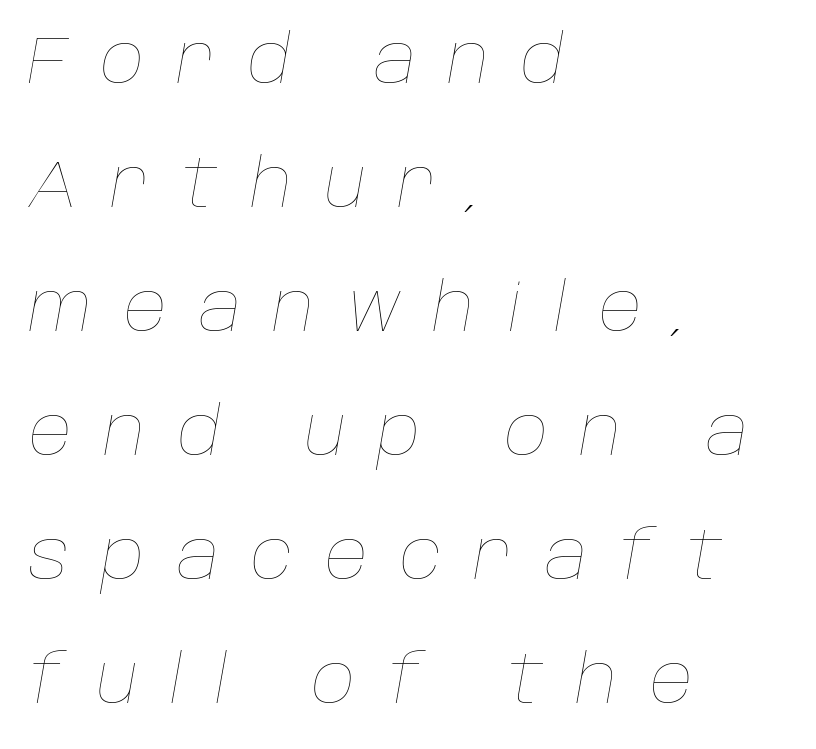
The image shows 67 px thin type, italic (leaning right); set left-aligned, line spacing 1.85x, unusually wide letter spacing (+0.48 em), not underlined; low stroke contrast and a large x-height.
